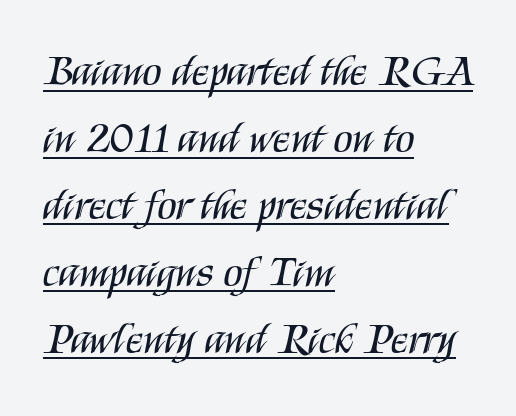
Looks like regular typesetting: each glyph gets only the width it needs. A light-to-regular cut is what we see here. Tracking value appears to be zero — textbook default spacing. If you drew a ruler down the left edge, every line would touch it.
